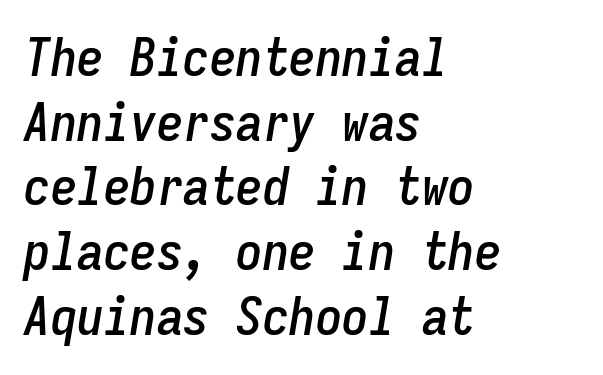
{"italic": "yes", "lean": "right", "slant_degrees": 9, "width": "condensed", "stroke_contrast": "low", "x_height": "medium", "monospaced": "yes", "underline": "no", "align": "left", "line_spacing_ratio": 1.22, "letter_spacing": "normal", "letter_spacing_em": 0.0, "glyph_px": 53}
